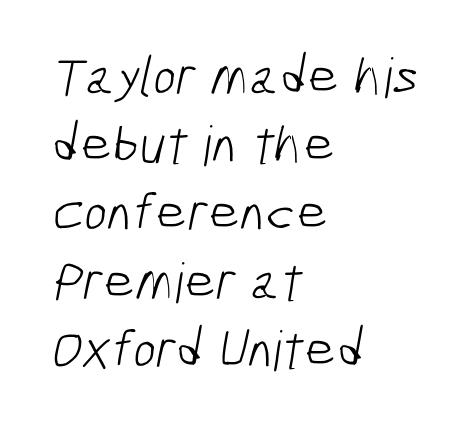
{"serif": "no", "bold": "no", "weight": "light", "width": "condensed", "stroke_contrast": "low", "x_height": "medium", "monospaced": "no", "underline": "no", "align": "left", "line_spacing_ratio": 1.24, "letter_spacing": "normal", "letter_spacing_em": 0.0, "glyph_px": 55}
